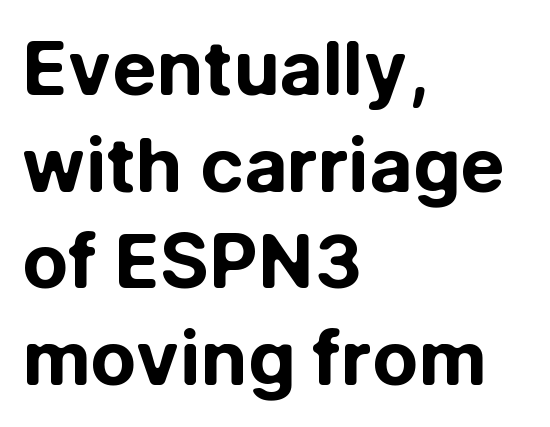
Q: Is the text bold? A: Yes.
Q: Is the text italic (slanted)? A: No, it is upright.
Q: Is the typeface a serif or a sans-serif typeface? A: Sans-serif.
Q: Is the text underlined? A: No.
Q: How is the paragraph aligned? A: Left-aligned.
Q: Is the spacing between letters normal or unusually wide? A: Normal.
Q: Is the spacing between lines tight, normal or loose? A: Normal.
Q: Width (condensed, normal, or wide)? A: Normal.
Q: Stroke contrast? A: Low.
Q: x-height? A: Medium.
Q: Monospaced? A: No.
